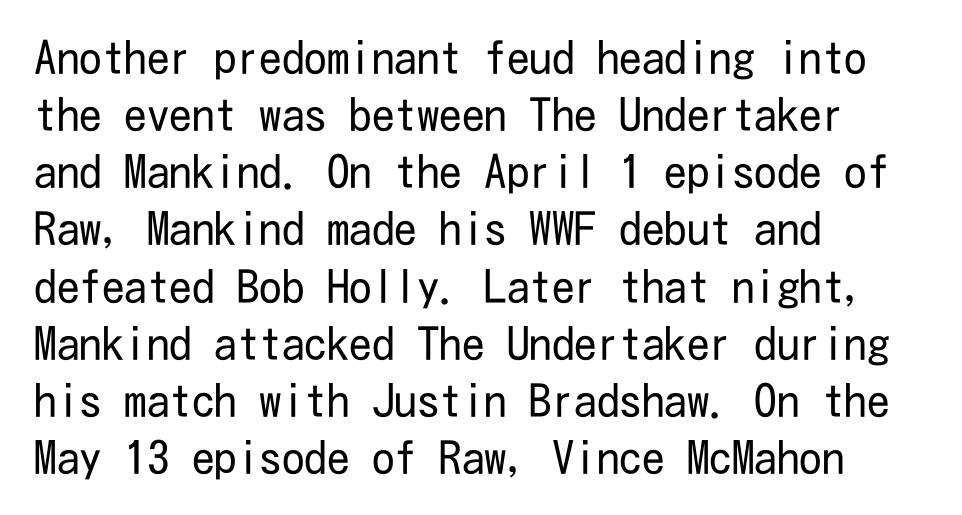
What's the leading like? Ordinary, nothing unusual. Nothing unusual about the tracking: characters are spaced as the font intends. Nope, no serifs anywhere on these letters. Weight: regular or lighter.
